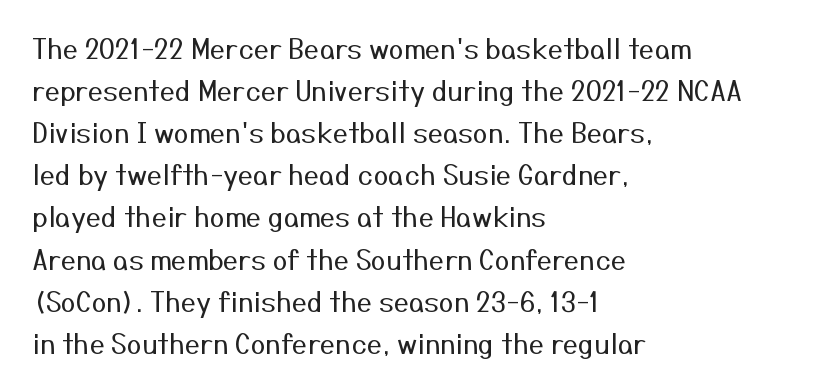
{"italic": "no", "bold": "no", "underline": "no", "align": "left", "line_spacing": "normal", "line_spacing_ratio": 1.56, "letter_spacing": "normal", "letter_spacing_em": 0.0, "glyph_px": 27}
